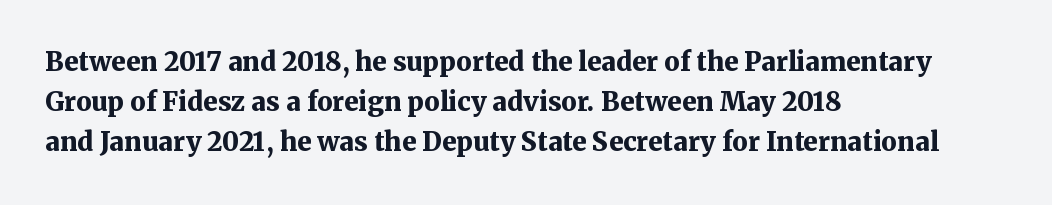
{"italic": "no", "bold": "yes", "underline": "no", "align": "left", "line_spacing": "normal", "line_spacing_ratio": 1.54, "letter_spacing": "normal", "letter_spacing_em": 0.0, "glyph_px": 26}
